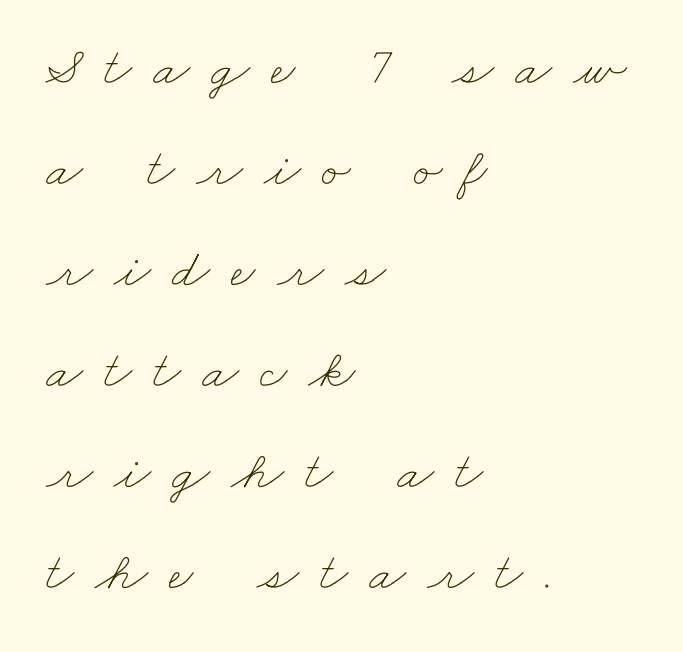
Q: Is the text bold? A: No.
Q: Is the text underlined? A: No.
Q: How is the paragraph aligned? A: Left-aligned.
Q: Is the spacing between letters normal or unusually wide? A: Unusually wide.
Q: Width (condensed, normal, or wide)? A: Wide.
Q: Stroke contrast? A: Low.
Q: x-height? A: Small.
Q: Monospaced? A: No.
